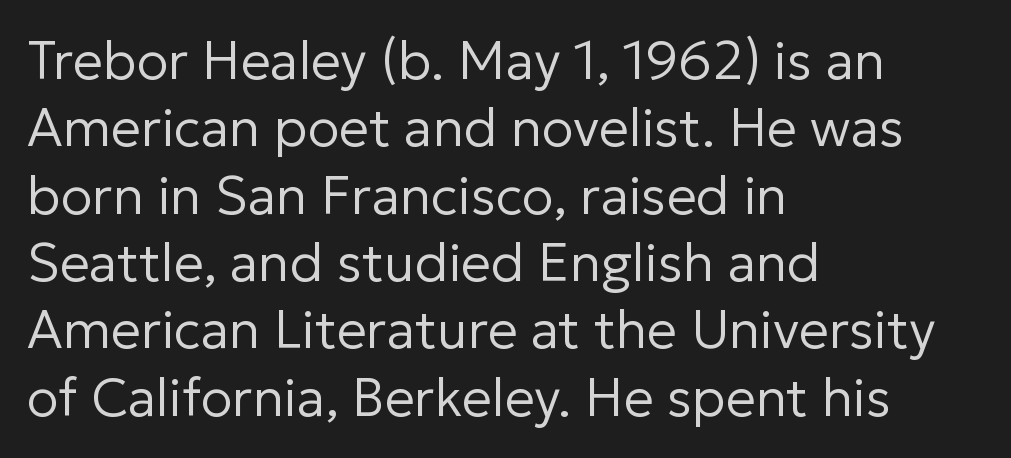
{"serif": "no", "italic": "no", "bold": "no", "weight": "regular", "width": "normal", "stroke_contrast": "low", "x_height": "medium", "monospaced": "no", "underline": "no", "align": "left", "line_spacing": "normal", "line_spacing_ratio": 1.27, "letter_spacing": "normal", "letter_spacing_em": 0.0, "glyph_px": 53}
